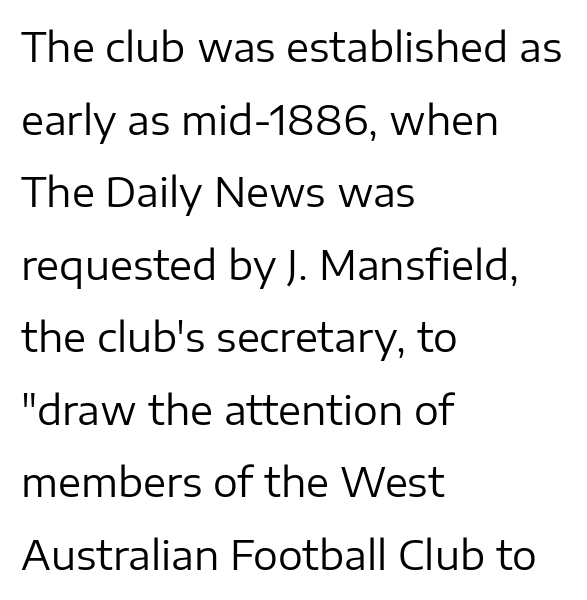
The typesetter chose a ragged-right arrangement here. Decoration check: the copy has no underline. These lines are composed in type without serifs. The letters stand straight up with perfectly vertical stems. These lines are rendered in a variable-pitch font. Compared with a typical body face, this is equally light or lighter still.
